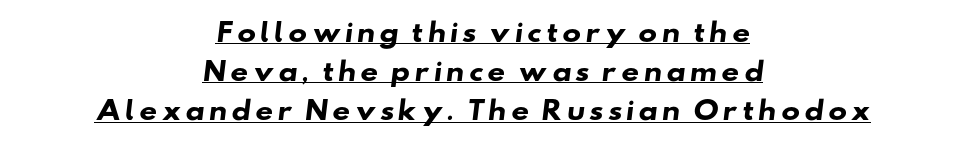
The image shows 25 px bold type; set centered, normal line spacing (1.57x), underlined.
